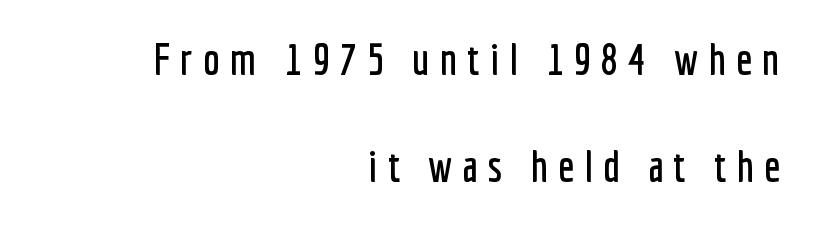
{"serif": "no", "italic": "no", "width": "condensed", "stroke_contrast": "low", "x_height": "medium", "monospaced": "no", "underline": "no", "align": "right", "line_spacing": "loose", "line_spacing_ratio": 2.49, "letter_spacing": "wide", "letter_spacing_em": 0.23, "glyph_px": 43}
